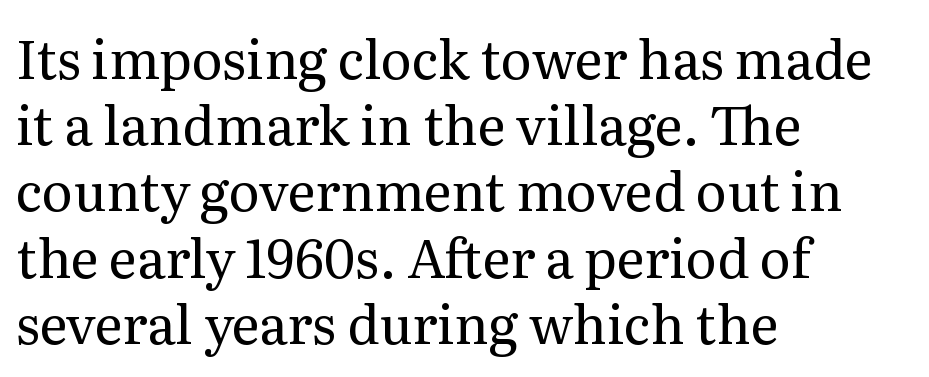
Summary of weight: not heavy and not bold. Inter-character spacing is left at the font's built-in metrics. Serif or sans? Serif — the stroke terminals have little feet. Horizontally, the lines are justified to the leading edge only.
